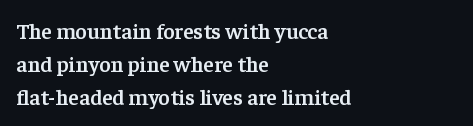
Q: Is the text bold? A: Semi-bold.
Q: Is the text italic (slanted)? A: No, it is upright.
Q: Is the text underlined? A: No.
Q: How is the paragraph aligned? A: Left-aligned.
Q: Is the spacing between letters normal or unusually wide? A: Normal.
Q: Is the spacing between lines tight, normal or loose? A: Normal.
